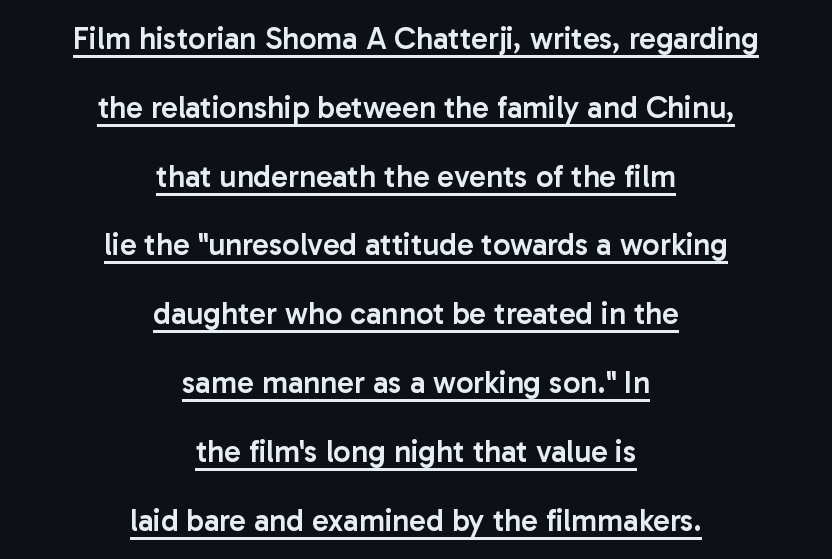
Layout note: lines centered. Characters remain perfectly vertical along every line. A typesetter would label this face a sans. The horizontal fit of the characters is conventional and even. Reading down the column, the eye jumps a long way to each next line.
